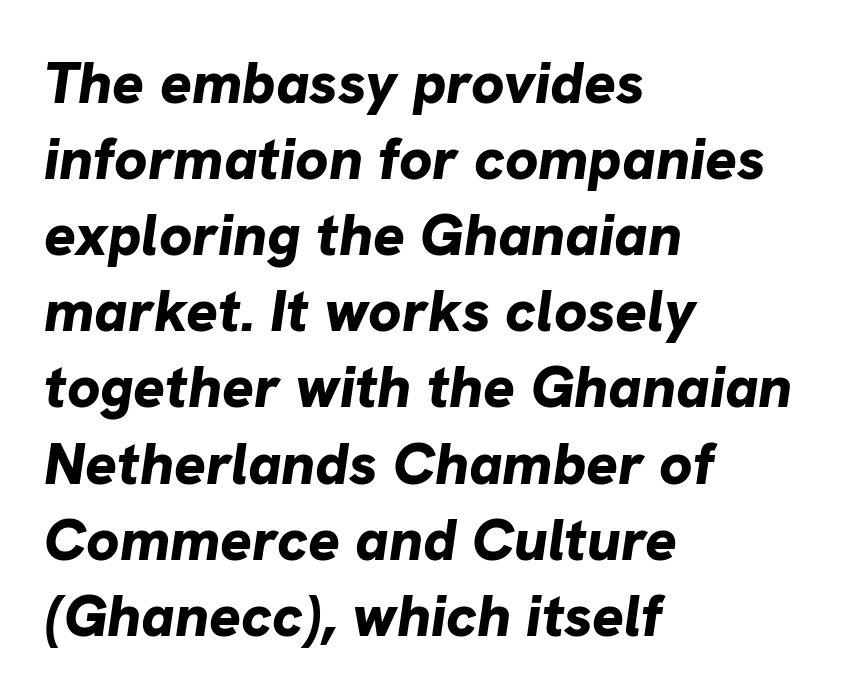
Q: Is the text bold? A: Yes.
Q: Is the text italic (slanted)? A: Yes, it leans right by about 8 degrees.
Q: Is the text underlined? A: No.
Q: How is the paragraph aligned? A: Left-aligned.
Q: Is the spacing between letters normal or unusually wide? A: Normal.
Q: Is the spacing between lines tight, normal or loose? A: Normal.
Q: Width (condensed, normal, or wide)? A: Normal.
Q: Stroke contrast? A: Low.
Q: x-height? A: Medium.
Q: Monospaced? A: No.
